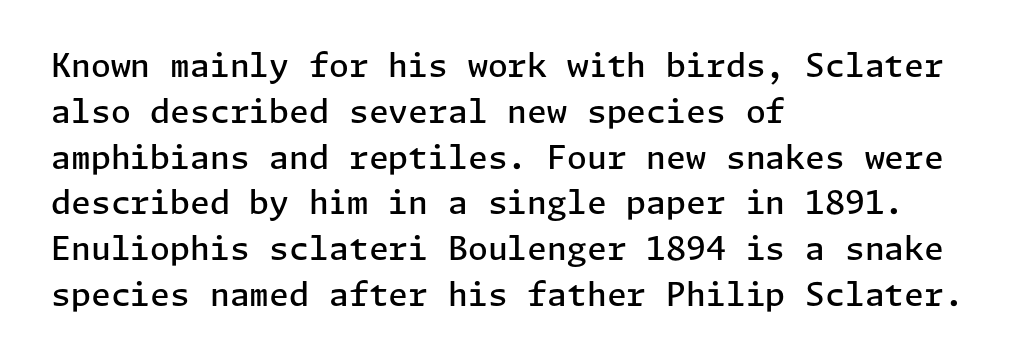
Q: Is the text bold? A: Semi-bold.
Q: Is the text italic (slanted)? A: No, it is upright.
Q: Is the typeface a serif or a sans-serif typeface? A: Sans-serif.
Q: Is the text underlined? A: No.
Q: How is the paragraph aligned? A: Left-aligned.
Q: Is the spacing between letters normal or unusually wide? A: Normal.
Q: Is the spacing between lines tight, normal or loose? A: Normal.
Q: Width (condensed, normal, or wide)? A: Normal.
Q: Stroke contrast? A: Low.
Q: x-height? A: Medium.
